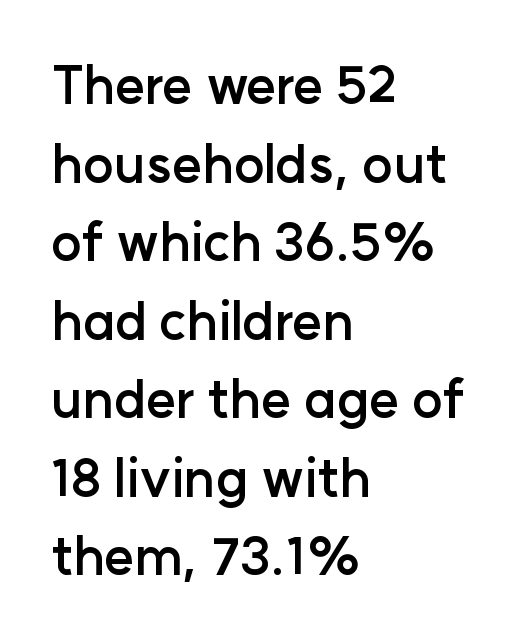
Q: Is the text bold? A: Yes.
Q: Is the text italic (slanted)? A: No, it is upright.
Q: Is the typeface a serif or a sans-serif typeface? A: Sans-serif.
Q: Is the text underlined? A: No.
Q: How is the paragraph aligned? A: Left-aligned.
Q: Is the spacing between letters normal or unusually wide? A: Normal.
Q: Is the spacing between lines tight, normal or loose? A: Normal.
Q: Width (condensed, normal, or wide)? A: Normal.
Q: Stroke contrast? A: Low.
Q: x-height? A: Medium.
Q: Monospaced? A: No.
